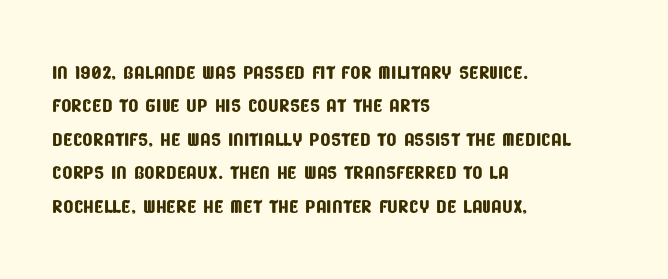
The image shows 27 px text type; set left-aligned, line spacing 1.24x, normal letter spacing, not underlined.
